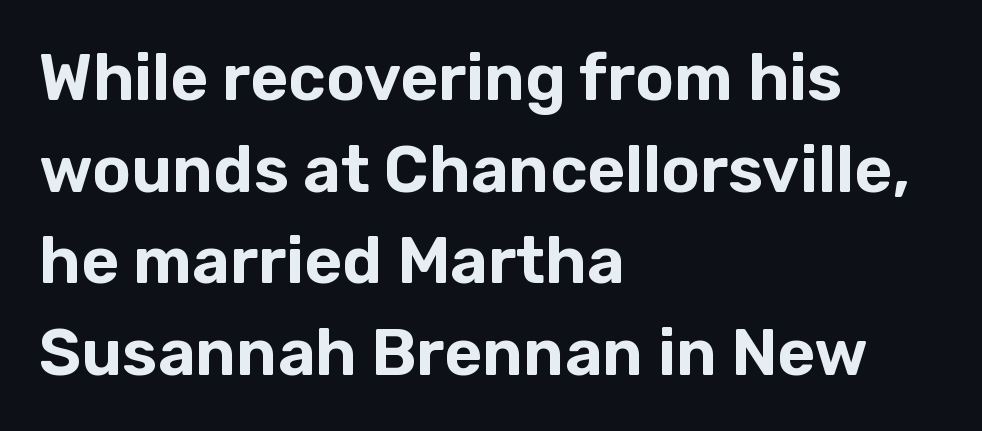
{"serif": "no", "italic": "no", "width": "normal", "stroke_contrast": "low", "x_height": "medium", "monospaced": "no", "underline": "no", "align": "left", "line_spacing": "normal", "line_spacing_ratio": 1.41, "letter_spacing": "normal", "letter_spacing_em": 0.0, "glyph_px": 65}
